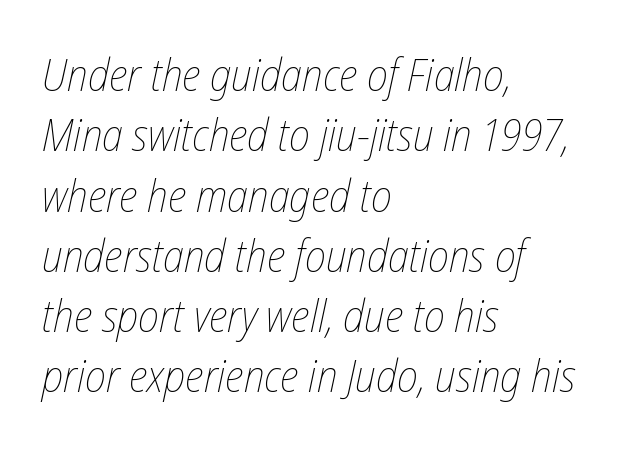
The image shows 45 px thin, condensed type, italic (leaning right); set left-aligned, normal line spacing (1.34x), normal letter spacing, not underlined; low stroke contrast and a medium x-height.
